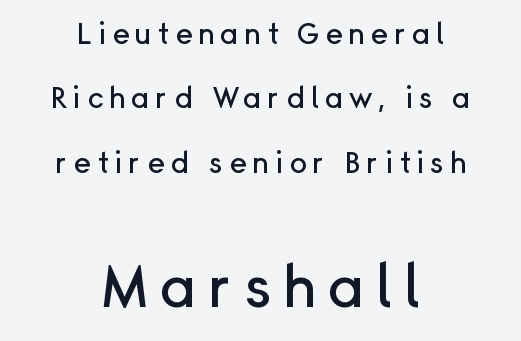
{"serif": "no", "italic": "no", "width": "normal", "stroke_contrast": "low", "x_height": "medium", "monospaced": "no", "underline": "no", "align": "center", "line_spacing": "loose", "line_spacing_ratio": 2.22, "letter_spacing": "wide", "letter_spacing_em": 0.2, "larger_block": "second", "size_ratio": 2.0, "glyph_px": 58}
